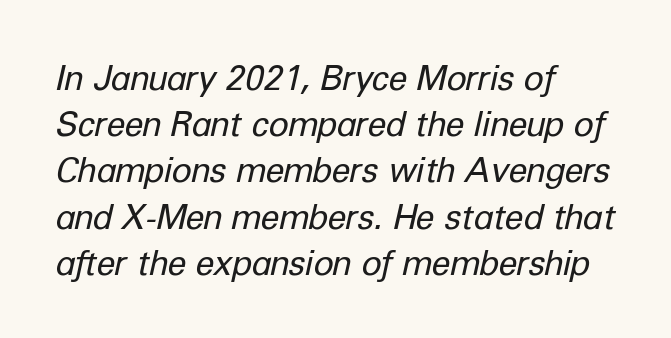
A typesetter would call this leading conventional body-copy spacing. Is the type slanted? Yes — the strokes lean at a clear angle. Line starts are locked; line ends wander. There is no visible air inserted between adjacent glyphs. Only glyphs here, with clear space below each row.
